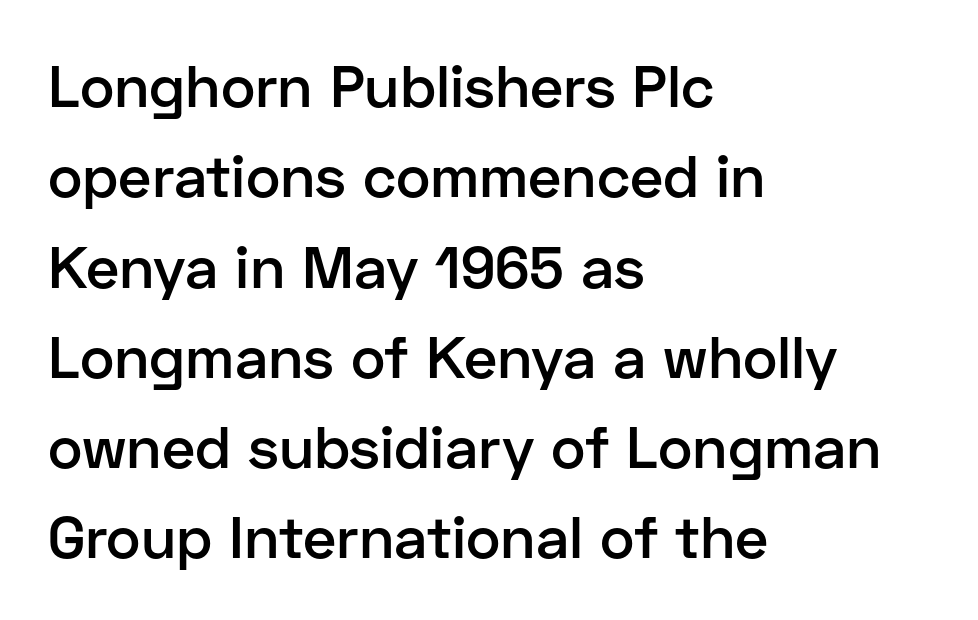
The image shows 59 px semibold sans-serif type, upright; set left-aligned, normal line spacing (1.53x), normal letter spacing, not underlined; low stroke contrast and a medium x-height.
